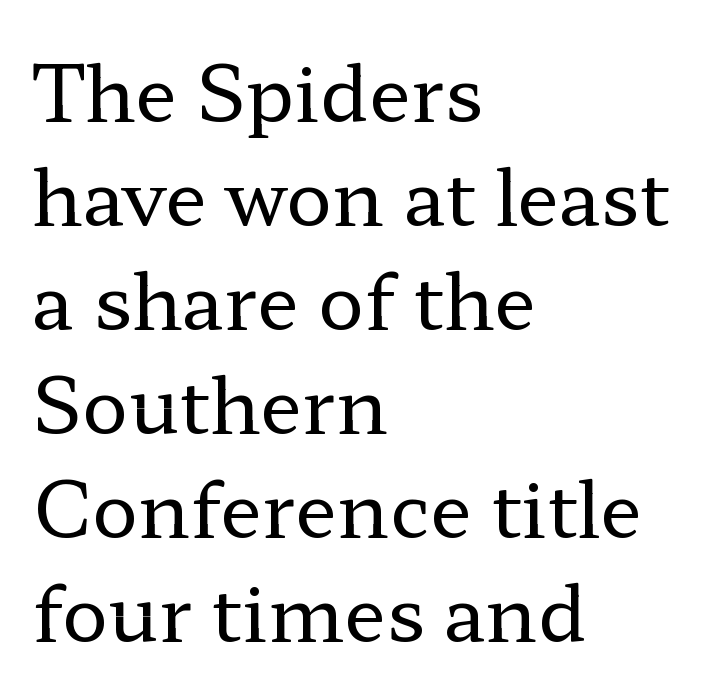
{"serif": "yes", "italic": "no", "bold": "no", "weight": "regular", "width": "wide", "stroke_contrast": "low", "x_height": "medium", "monospaced": "no", "underline": "no", "align": "left", "line_spacing": "normal", "line_spacing_ratio": 1.35, "letter_spacing": "normal", "letter_spacing_em": 0.0, "glyph_px": 77}
